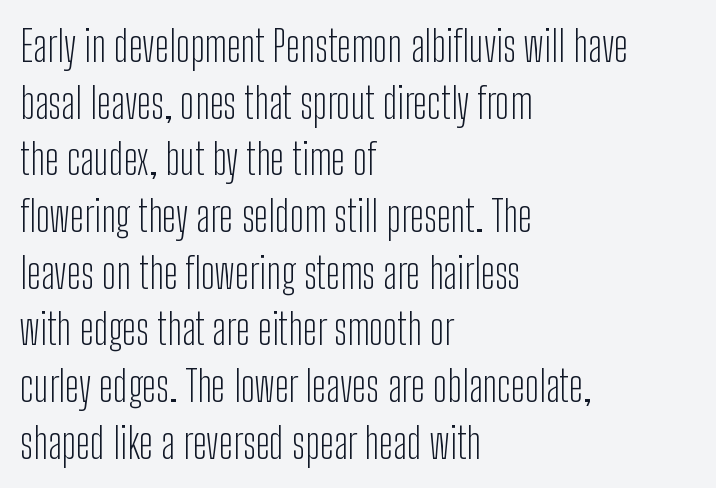
Q: Is the text bold? A: No.
Q: Is the text italic (slanted)? A: No, it is upright.
Q: Is the typeface a serif or a sans-serif typeface? A: Sans-serif.
Q: Is the text underlined? A: No.
Q: How is the paragraph aligned? A: Left-aligned.
Q: Is the spacing between letters normal or unusually wide? A: Normal.
Q: Is the spacing between lines tight, normal or loose? A: Normal.
Q: Width (condensed, normal, or wide)? A: Condensed.
Q: Stroke contrast? A: Low.
Q: x-height? A: Medium.
Q: Monospaced? A: No.
